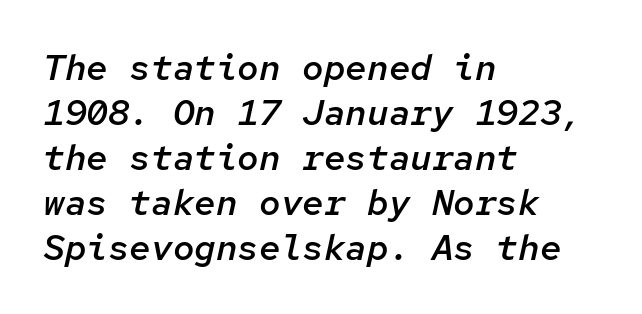
The image shows 36 px semibold type, italic (leaning right), monospaced; set left-aligned, normal line spacing (1.25x), normal letter spacing, not underlined; low stroke contrast and a medium x-height.
